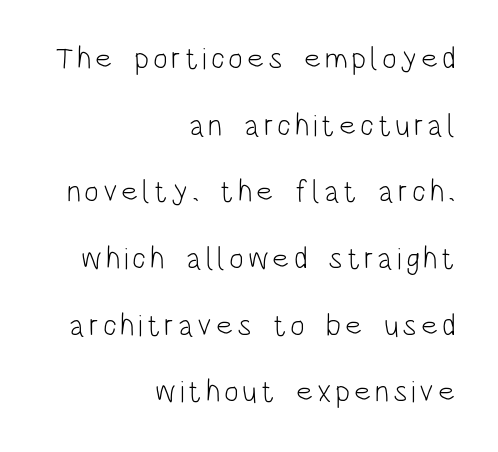
The image shows 31 px light, condensed sans-serif type, upright; set right-aligned, loose line spacing (2.15x), not underlined; low stroke contrast and a large x-height.
